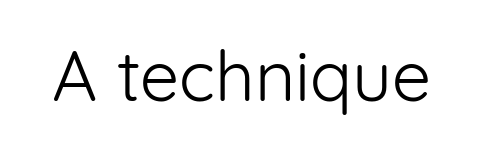
{"serif": "no", "italic": "no", "bold": "no", "weight": "light", "width": "normal", "stroke_contrast": "low", "x_height": "medium", "monospaced": "no", "underline": "no", "letter_spacing": "normal", "letter_spacing_em": 0.0, "glyph_px": 70}
